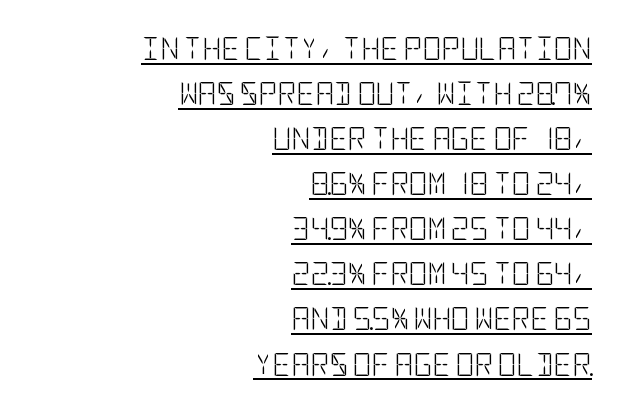
The image shows 23 px text type, upright; set right-aligned, loose line spacing (1.96x), normal letter spacing, underlined.
